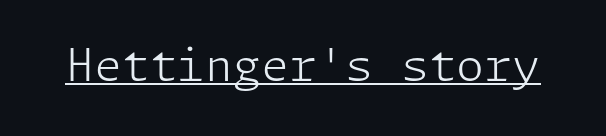
Q: Is the text bold? A: No.
Q: Is the text italic (slanted)? A: No, it is upright.
Q: Is the typeface a serif or a sans-serif typeface? A: Sans-serif.
Q: Is the text underlined? A: Yes.
Q: Is the spacing between letters normal or unusually wide? A: Normal.
Q: Width (condensed, normal, or wide)? A: Normal.
Q: Stroke contrast? A: Low.
Q: x-height? A: Medium.
